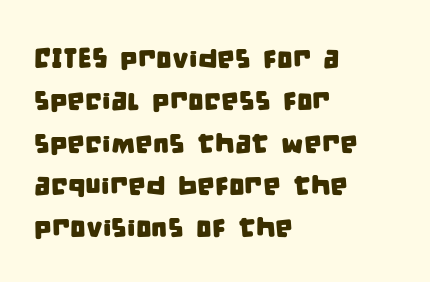
Q: Is the typeface a serif or a sans-serif typeface? A: Sans-serif.
Q: Is the text underlined? A: No.
Q: How is the paragraph aligned? A: Left-aligned.
Q: Is the spacing between letters normal or unusually wide? A: Normal.
Q: Is the spacing between lines tight, normal or loose? A: Normal.
Q: Width (condensed, normal, or wide)? A: Condensed.
Q: Stroke contrast? A: Low.
Q: x-height? A: Large.
Q: Monospaced? A: No.
